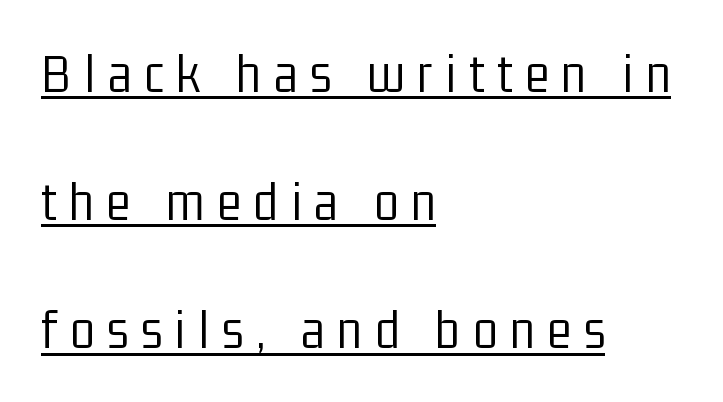
Q: Is the text bold? A: No.
Q: Is the text italic (slanted)? A: No, it is upright.
Q: Is the typeface a serif or a sans-serif typeface? A: Sans-serif.
Q: Is the text underlined? A: Yes.
Q: How is the paragraph aligned? A: Left-aligned.
Q: Is the spacing between letters normal or unusually wide? A: Unusually wide.
Q: Is the spacing between lines tight, normal or loose? A: Loose.
Q: Width (condensed, normal, or wide)? A: Condensed.
Q: Stroke contrast? A: Low.
Q: x-height? A: Medium.
Q: Monospaced? A: No.
